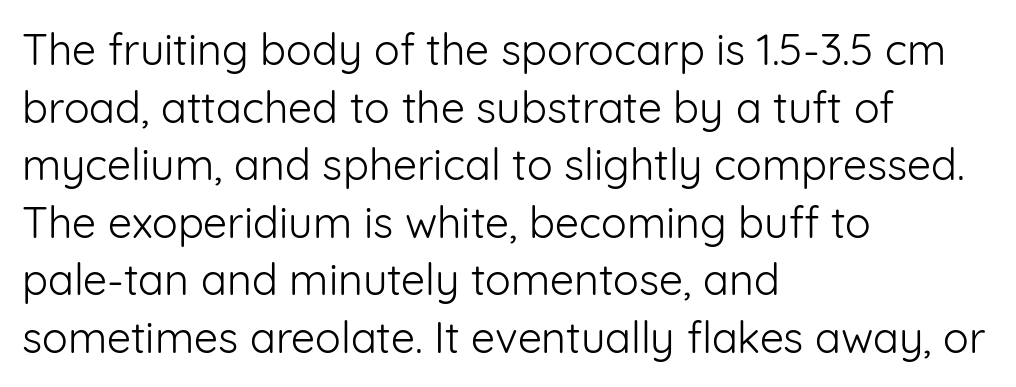
Left-aligned paragraph, ragged on the right. Grotesque or geometric, the face here clearly has no serifs. Every character sits straight up, as roman type does. Leading matches the norm, producing a regular column. Inter-character spacing is left at the font's built-in metrics. Here the designer chose a conventional face with non-uniform glyph widths.
